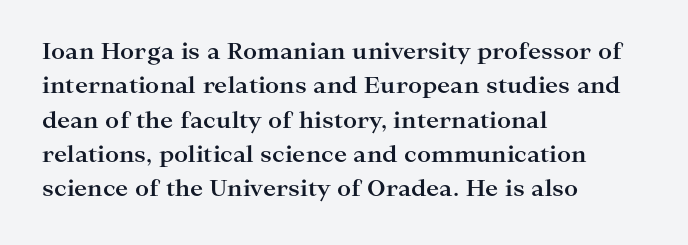
Upright lettering throughout. Just letters on the line, the space beneath them empty. The vertical gap from one line to the next is medium. Strong, thick strokes mark this as bold type. Short and long lines alike share a common starting point at left.
